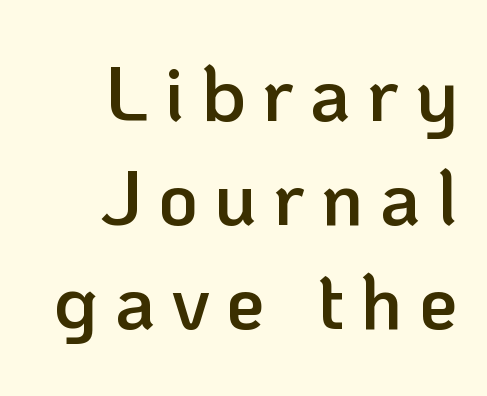
{"serif": "no", "italic": "no", "bold": "semi", "weight": "semibold", "width": "normal", "stroke_contrast": "low", "x_height": "medium", "monospaced": "no", "underline": "no", "align": "right", "line_spacing": "normal", "line_spacing_ratio": 1.35, "letter_spacing": "wide", "letter_spacing_em": 0.21, "glyph_px": 77}
